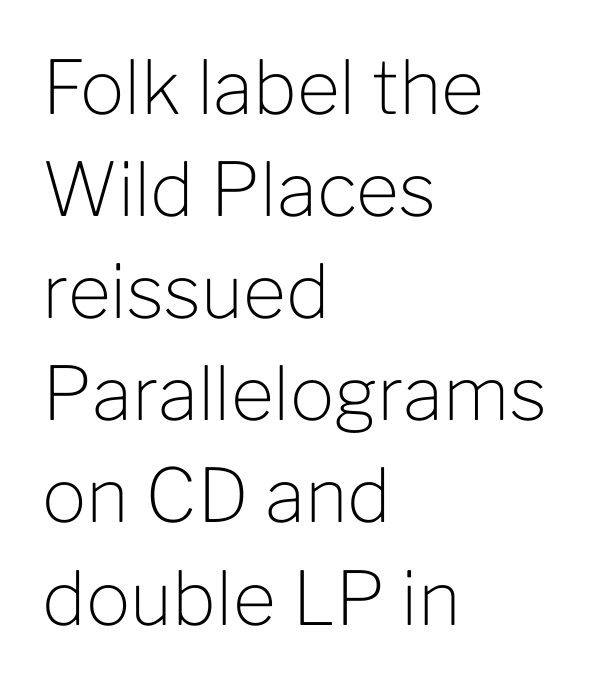
{"serif": "no", "italic": "no", "bold": "no", "weight": "light", "width": "normal", "stroke_contrast": "low", "x_height": "medium", "monospaced": "no", "underline": "no", "align": "left", "line_spacing": "normal", "line_spacing_ratio": 1.38, "letter_spacing": "normal", "letter_spacing_em": 0.0, "glyph_px": 74}
